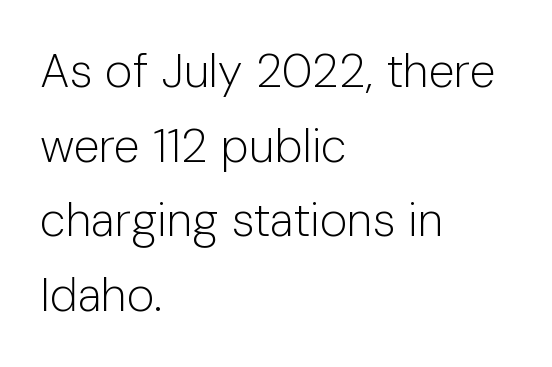
Rendered with straight, roman letterforms. Are there feet on the stems? There aren't — it's a sans. The typeface has the unassuming heft of standard copy or less. The rendering keeps characters at their native spacing. The passage shown is typed in a proportional face where columns would drift. Only glyphs here, with clear space below each row.
